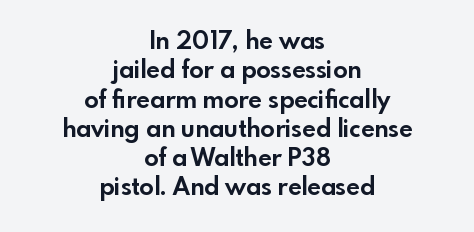
{"italic": "no", "bold": "yes", "underline": "no", "align": "center", "line_spacing_ratio": 1.22, "letter_spacing": "normal", "letter_spacing_em": 0.0, "glyph_px": 24}
